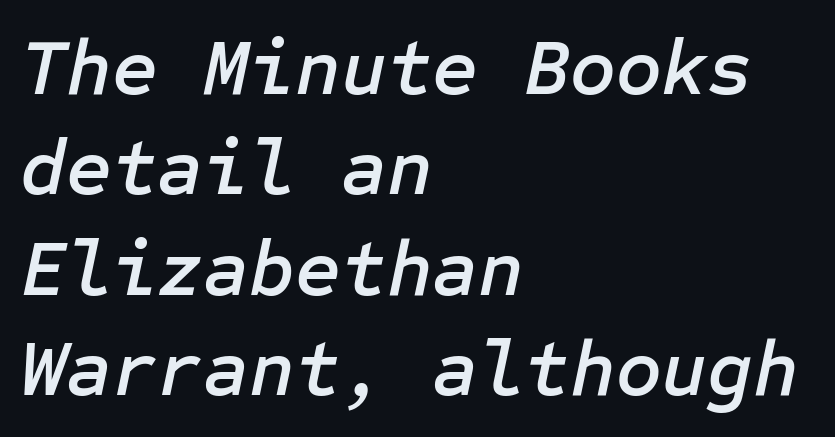
The rendering anchors every line to the left-hand side. If you drew a line through each stem, it would be angled. This rendering leaves character spacing at its baseline value. Interline gaps are of average width in this sample.
